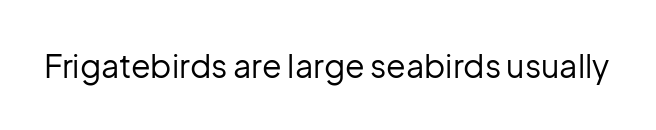
{"serif": "no", "italic": "no", "bold": "no", "weight": "regular", "width": "normal", "stroke_contrast": "low", "x_height": "medium", "monospaced": "no", "underline": "no", "letter_spacing": "normal", "letter_spacing_em": 0.0, "glyph_px": 32}
